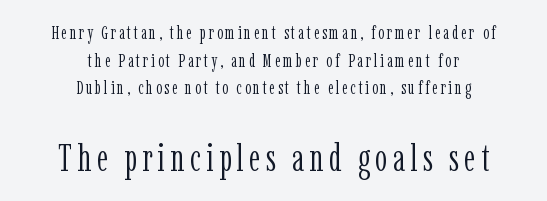
{"serif": "yes", "italic": "no", "bold": "no", "weight": "light", "width": "condensed", "stroke_contrast": "low", "x_height": "medium", "monospaced": "no", "underline": "no", "align": "center", "line_spacing": "normal", "line_spacing_ratio": 1.46, "larger_block": "second", "size_ratio": 2.0, "glyph_px": 38}
